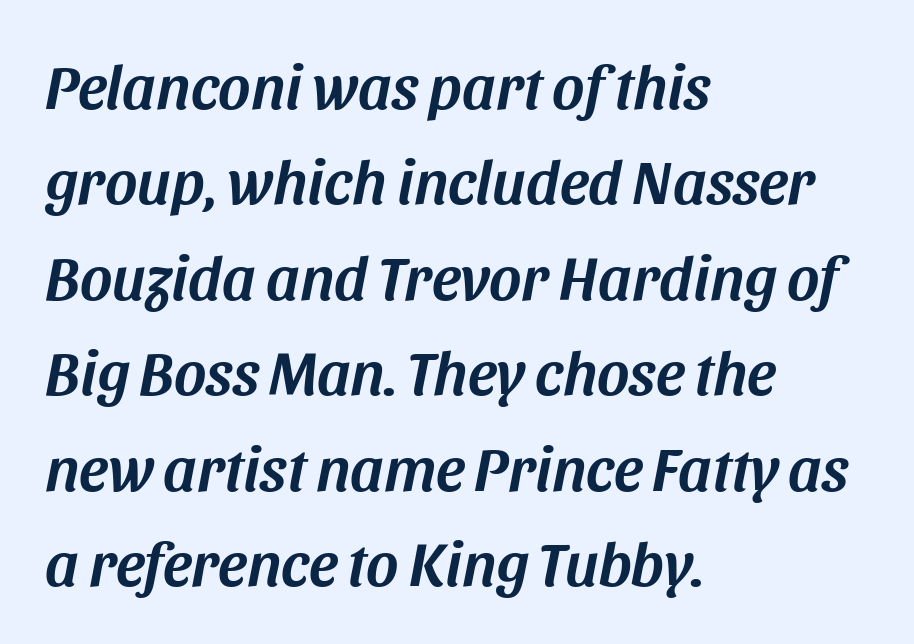
{"italic": "yes", "lean": "right", "slant_degrees": 11, "width": "normal", "stroke_contrast": "medium", "x_height": "large", "monospaced": "no", "underline": "no", "align": "left", "line_spacing": "normal", "line_spacing_ratio": 1.54, "letter_spacing": "normal", "letter_spacing_em": 0.0, "glyph_px": 62}
